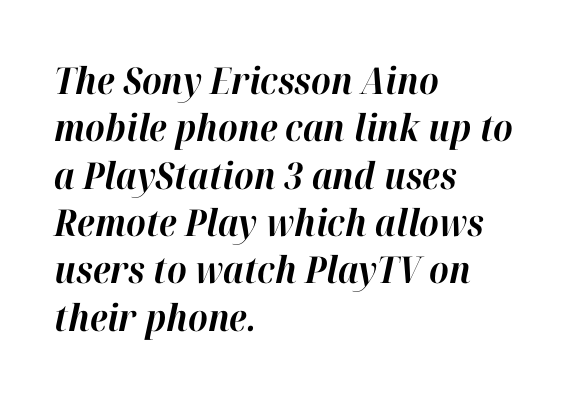
{"italic": "yes", "lean": "right", "slant_degrees": 12, "bold": "yes", "weight": "bold", "width": "normal", "stroke_contrast": "high", "x_height": "medium", "monospaced": "no", "underline": "no", "align": "left", "line_spacing": "normal", "line_spacing_ratio": 1.28, "letter_spacing": "normal", "letter_spacing_em": 0.0, "glyph_px": 37}
